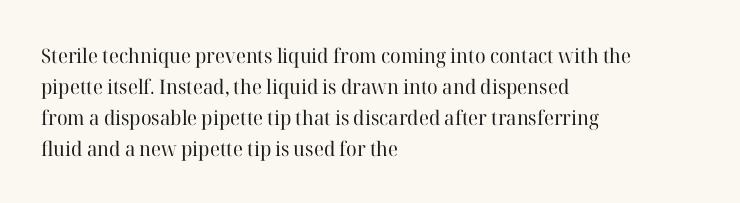
Q: Is the text bold? A: No.
Q: Is the text italic (slanted)? A: No, it is upright.
Q: Is the text underlined? A: No.
Q: How is the paragraph aligned? A: Left-aligned.
Q: Is the spacing between letters normal or unusually wide? A: Normal.
Q: Is the spacing between lines tight, normal or loose? A: Normal.
